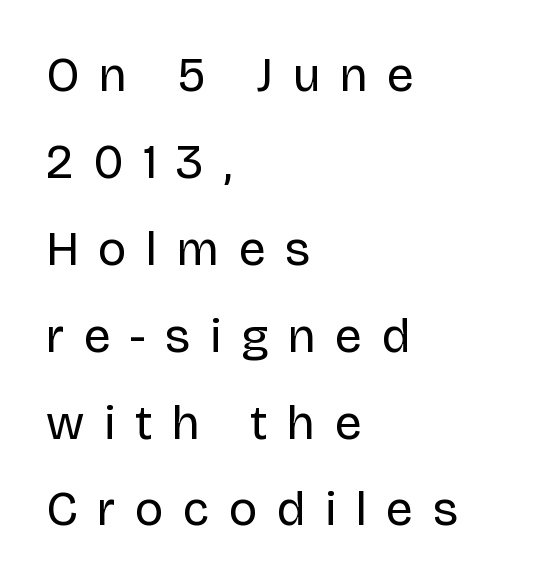
Regarding serifs, this sample does without them. Check the space under the baseline: it is left empty. These lines were composed using upright roman letters. The face looks like a standard text weight, possibly lighter.
